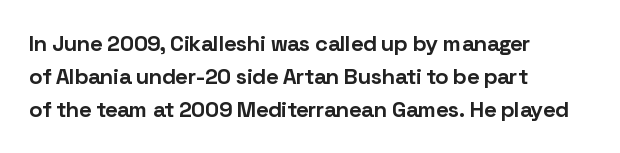
Q: Is the text bold? A: Yes.
Q: Is the text italic (slanted)? A: No, it is upright.
Q: Is the text underlined? A: No.
Q: How is the paragraph aligned? A: Left-aligned.
Q: Is the spacing between letters normal or unusually wide? A: Normal.
Q: Is the spacing between lines tight, normal or loose? A: Normal.
